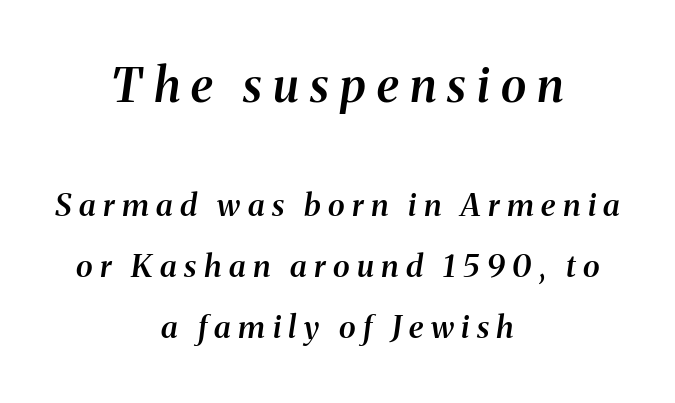
The letters are slanted; this is an italic face. The passage shown begins with its larger block and ends with its smaller one. The letters are spread apart with noticeably loose tracking. The glyphs in this specimen are seriffed. Neither beginnings nor endings align; midpoints do. These words are printed semibold, heavier than regular yet not bold.
